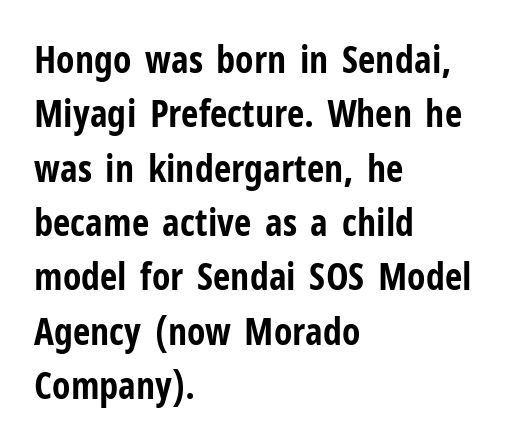
Q: Is the text bold? A: Yes.
Q: Is the text italic (slanted)? A: No, it is upright.
Q: Is the typeface a serif or a sans-serif typeface? A: Sans-serif.
Q: Is the text underlined? A: No.
Q: How is the paragraph aligned? A: Left-aligned.
Q: Is the spacing between letters normal or unusually wide? A: Normal.
Q: Is the spacing between lines tight, normal or loose? A: Normal.
Q: Width (condensed, normal, or wide)? A: Condensed.
Q: Stroke contrast? A: Low.
Q: x-height? A: Medium.
Q: Monospaced? A: No.
